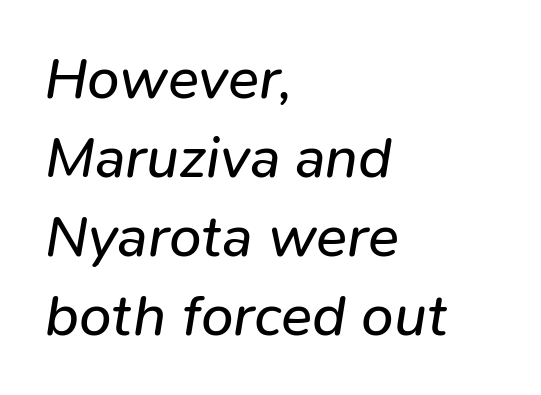
Q: Is the text bold? A: No.
Q: Is the text italic (slanted)? A: Yes, it leans right by about 9 degrees.
Q: Is the text underlined? A: No.
Q: How is the paragraph aligned? A: Left-aligned.
Q: Is the spacing between letters normal or unusually wide? A: Normal.
Q: Is the spacing between lines tight, normal or loose? A: Normal.
Q: Width (condensed, normal, or wide)? A: Normal.
Q: Stroke contrast? A: Low.
Q: x-height? A: Medium.
Q: Monospaced? A: No.
